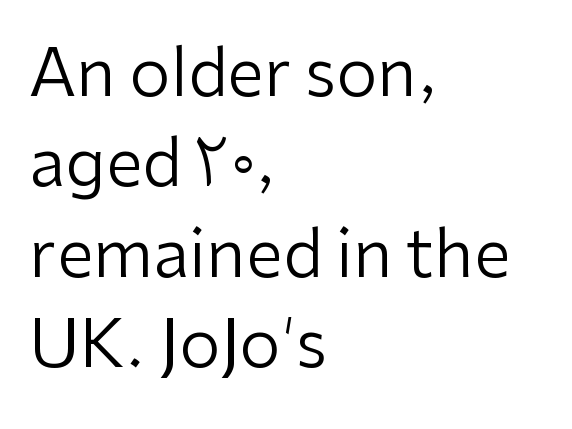
The image shows 66 px regular-weight sans-serif type, upright; set left-aligned, normal line spacing (1.37x), normal letter spacing, not underlined; low stroke contrast and a medium x-height.
